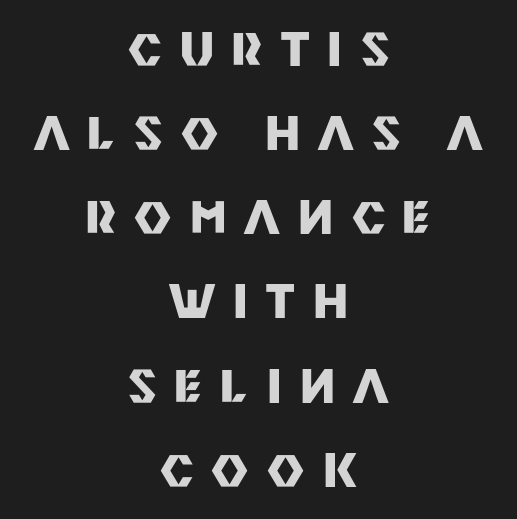
{"serif": "no", "italic": "no", "bold": "yes", "weight": "heavy", "width": "normal", "stroke_contrast": "medium", "x_height": "large", "monospaced": "no", "underline": "no", "align": "center", "line_spacing_ratio": 1.87, "letter_spacing": "wide", "letter_spacing_em": 0.41, "glyph_px": 45}
